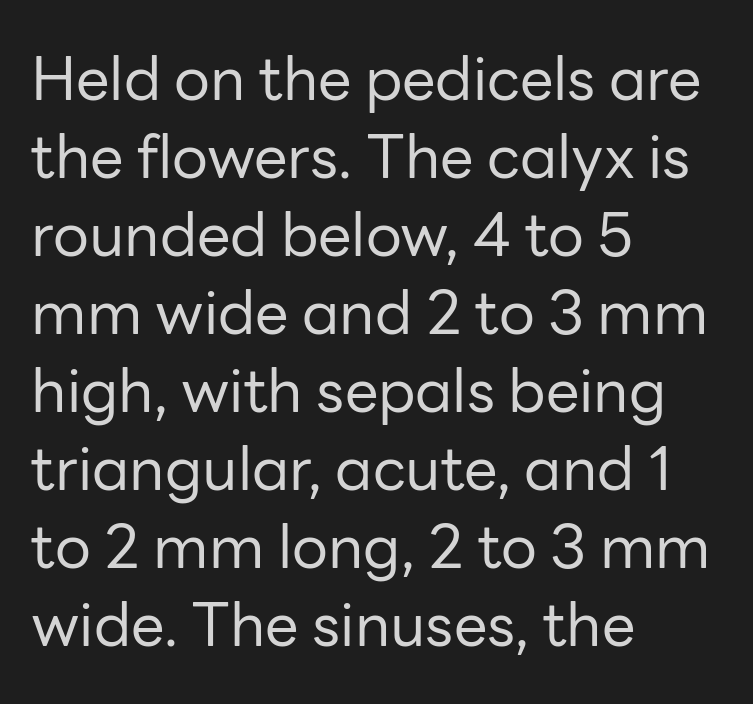
Nothing sits at the stroke ends, so this counts as sans-serif. If you drew a line through each stem, it would be perfectly vertical. Varying glyph widths throughout — classic text-font behaviour. The face looks like a standard text weight, possibly lighter. The gaps between neighbouring characters are ordinary and unremarkable.
